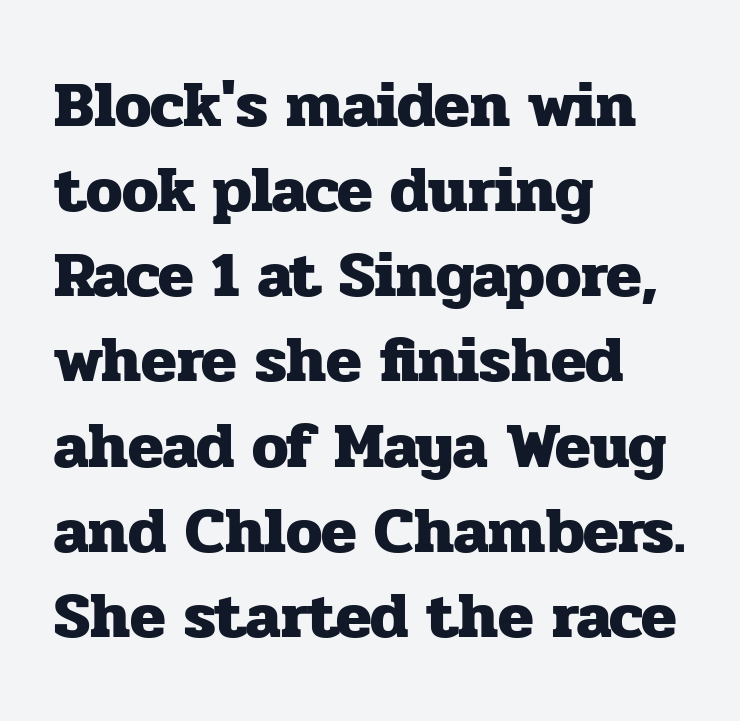
The image shows 65 px heavy serif type, upright; set left-aligned, normal line spacing (1.31x), normal letter spacing, not underlined; low stroke contrast and a medium x-height.
